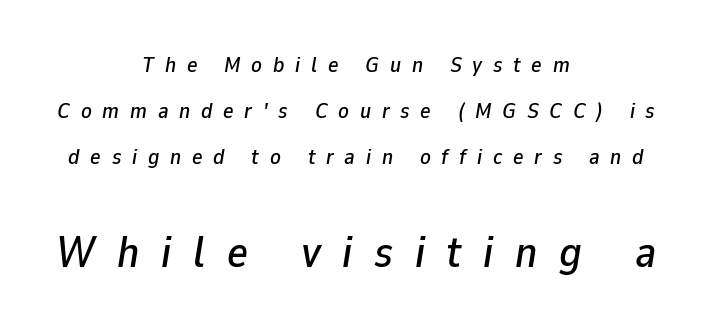
{"italic": "yes", "lean": "right", "slant_degrees": 9, "width": "normal", "stroke_contrast": "low", "x_height": "medium", "monospaced": "no", "underline": "no", "align": "center", "line_spacing": "loose", "line_spacing_ratio": 2.09, "letter_spacing": "wide", "letter_spacing_em": 0.49, "larger_block": "second", "size_ratio": 2.0, "glyph_px": 44}
